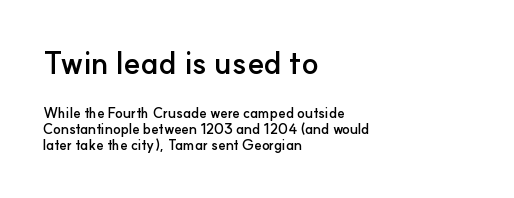
Q: Is the text bold? A: Yes.
Q: Is the text italic (slanted)? A: No, it is upright.
Q: Is the typeface a serif or a sans-serif typeface? A: Sans-serif.
Q: Is the text underlined? A: No.
Q: How is the paragraph aligned? A: Left-aligned.
Q: Is the spacing between letters normal or unusually wide? A: Normal.
Q: Which block of text is set in a larger size, the first (top) or the second (bottom)? A: The first (top) one.
Q: Width (condensed, normal, or wide)? A: Normal.
Q: Stroke contrast? A: Low.
Q: x-height? A: Small.
Q: Monospaced? A: No.
